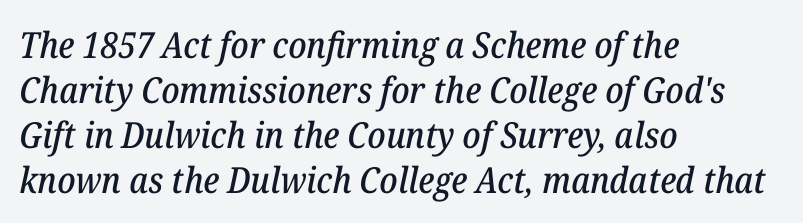
The image shows 36 px serif type, italic (leaning right); set left-aligned, normal line spacing (1.25x), normal letter spacing, not underlined; low stroke contrast and a medium x-height.
